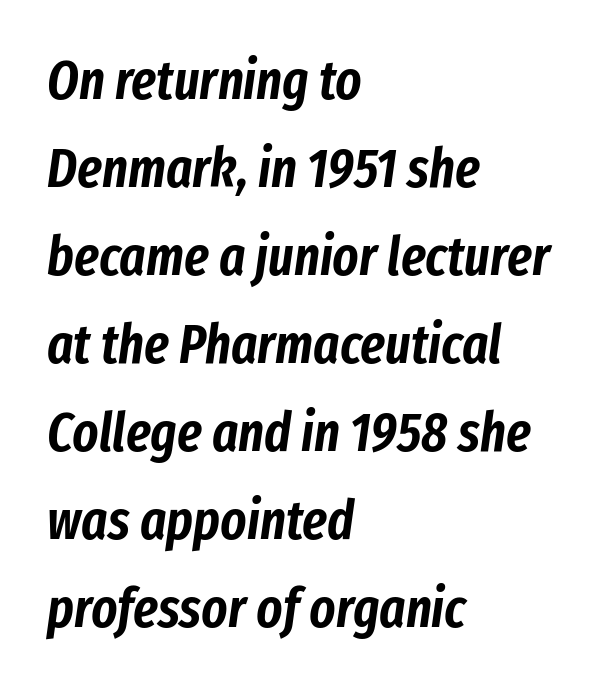
Q: Is the text italic (slanted)? A: Yes, it leans right by about 8 degrees.
Q: Is the text underlined? A: No.
Q: How is the paragraph aligned? A: Left-aligned.
Q: Is the spacing between letters normal or unusually wide? A: Normal.
Q: Is the spacing between lines tight, normal or loose? A: Normal.
Q: Width (condensed, normal, or wide)? A: Condensed.
Q: Stroke contrast? A: Low.
Q: x-height? A: Medium.
Q: Monospaced? A: No.
